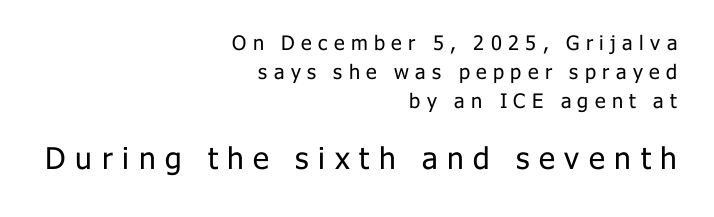
This rendering features lettering with no underline. Posture: vertical. Letters have the restrained weight of plain body copy at most. Reading down the column, the eye jumps a familiar distance to each next line. The designer went with a sans here, leaving each stem footless. Each line ends at the same right margin while the left side varies.
